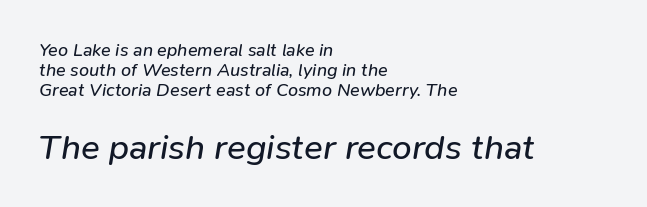
The letters in the lower block stand taller than those in the block above. Would a proofreader flag this as italicized? Yes. The setting favours the left margin, as ordinary paragraphs usually do. Varying glyph widths throughout — classic text-font behaviour. The letters look calm and open, with moderate or lighter stems. Baseline-to-baseline distance is barely more than the letter height.
